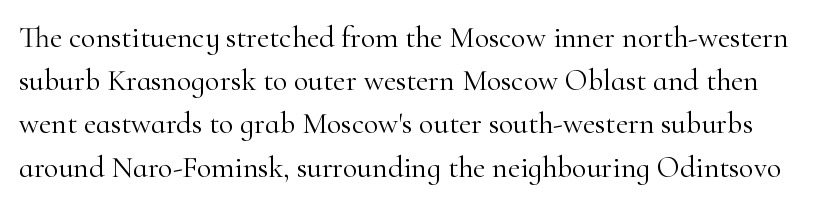
The type is set solid horizontally, with unmodified tracking. Unlike a clean sans, this face finishes its strokes with serifs. The passage shown is typed in a proportional face where columns would drift. Is there much room between lines? A standard amount, neither cramped nor airy.
